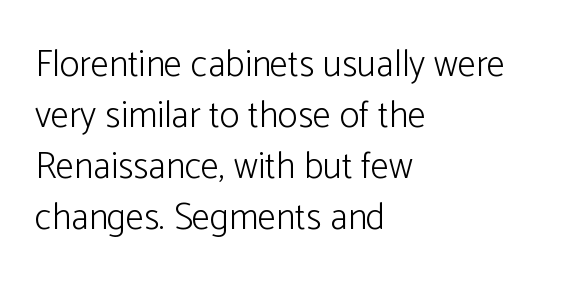
The image shows 37 px light sans-serif type, upright; set left-aligned, normal line spacing (1.38x), normal letter spacing, not underlined; low stroke contrast and a medium x-height.
